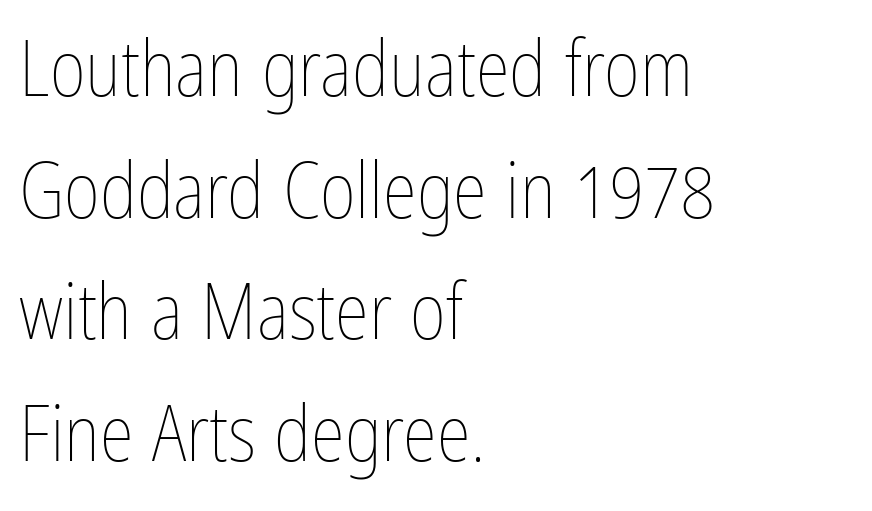
The image shows 78 px thin, condensed type, upright; set left-aligned, normal line spacing (1.56x), normal letter spacing, not underlined; low stroke contrast and a medium x-height.
